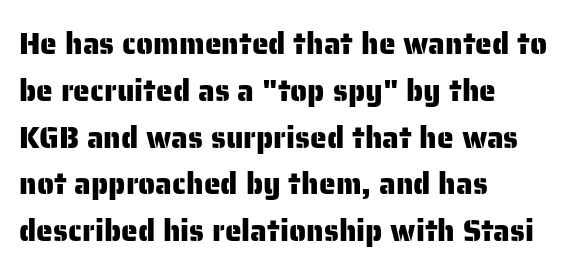
The image shows 30 px sans-serif type, upright; set left-aligned, normal line spacing (1.56x), normal letter spacing, not underlined; low stroke contrast and a medium x-height.
